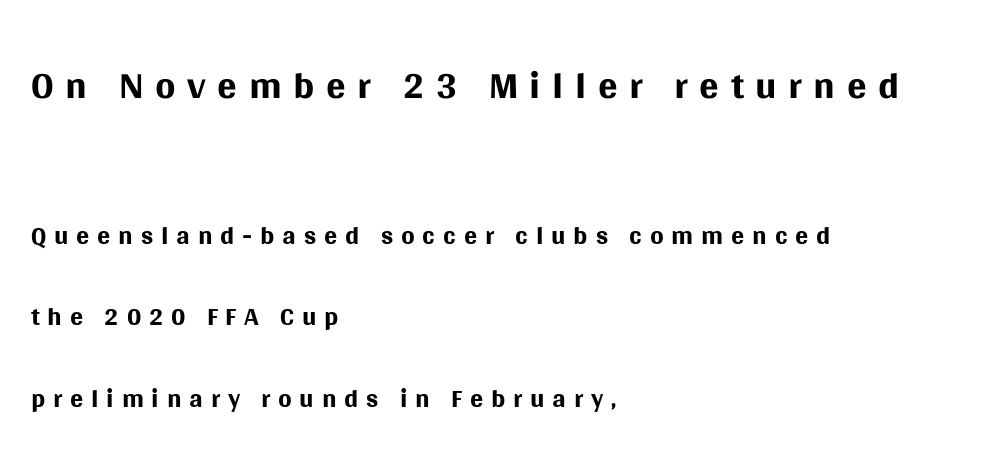
The image shows 58 px regular-weight sans-serif type, upright; set left-aligned, loose line spacing (2.09x), unusually wide letter spacing (+0.2 em), not underlined; the first (top) block is 1.49x larger; medium stroke contrast and a large x-height.
